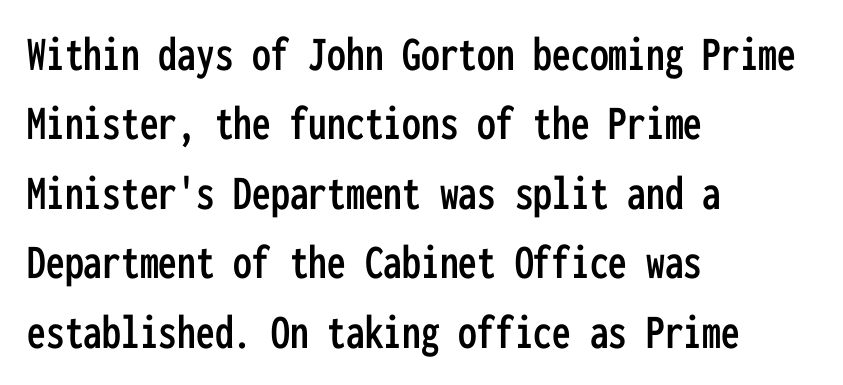
The image shows 50 px condensed sans-serif type, upright, monospaced; set left-aligned, normal line spacing (1.39x), normal letter spacing, not underlined; low stroke contrast and a medium x-height.
